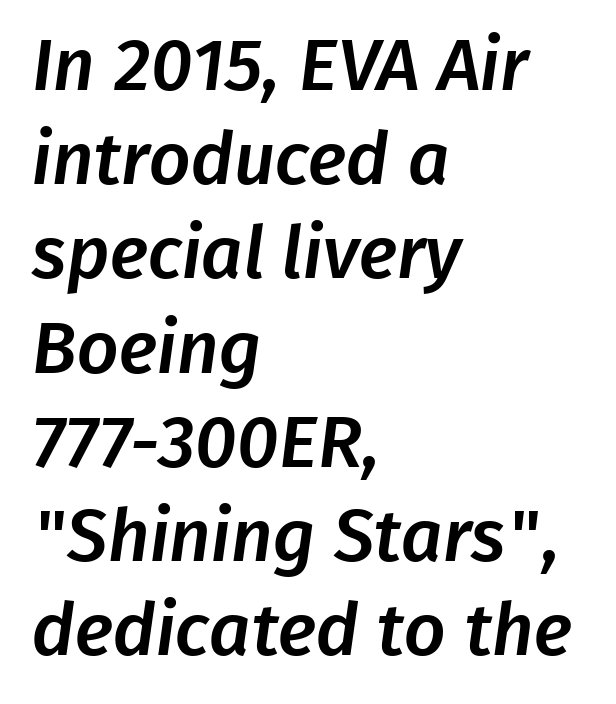
Q: Is the typeface a serif or a sans-serif typeface? A: Sans-serif.
Q: Is the text underlined? A: No.
Q: How is the paragraph aligned? A: Left-aligned.
Q: Is the spacing between letters normal or unusually wide? A: Normal.
Q: Is the spacing between lines tight, normal or loose? A: Normal.
Q: Width (condensed, normal, or wide)? A: Normal.
Q: Stroke contrast? A: Low.
Q: x-height? A: Medium.
Q: Monospaced? A: No.
